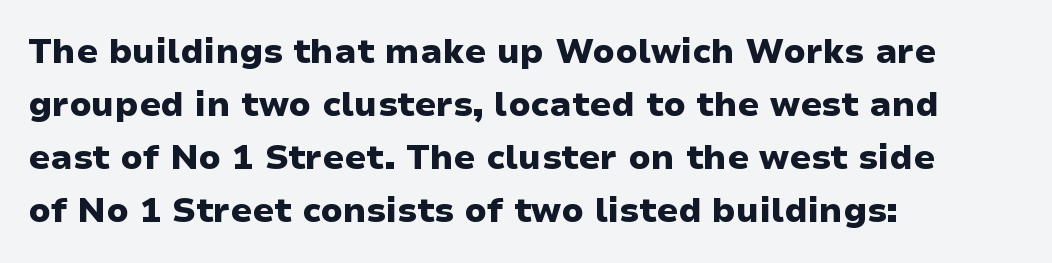
The image shows 34 px heavy, wide sans-serif type, upright; set left-aligned, normal line spacing (1.56x), normal letter spacing, not underlined; low stroke contrast and a medium x-height.
